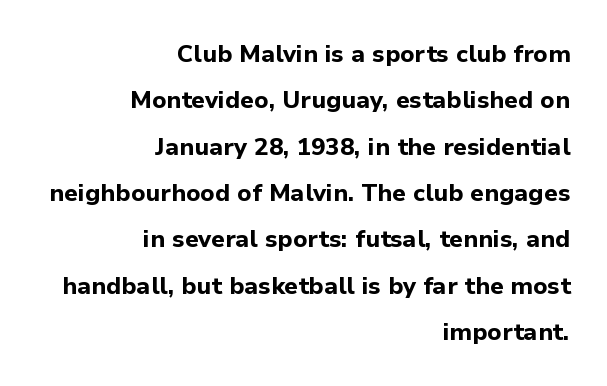
Q: Is the text bold? A: Yes.
Q: Is the text italic (slanted)? A: No, it is upright.
Q: Is the text underlined? A: No.
Q: How is the paragraph aligned? A: Right-aligned.
Q: Is the spacing between letters normal or unusually wide? A: Normal.
Q: Is the spacing between lines tight, normal or loose? A: Loose.
